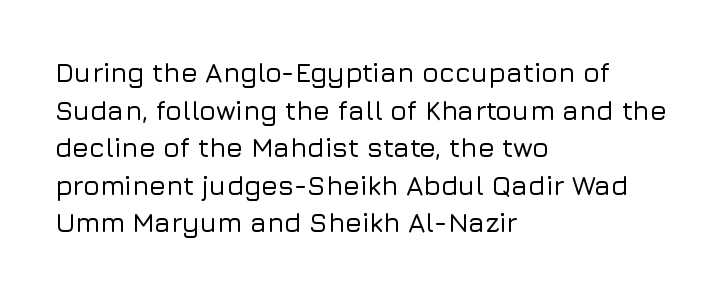
The image shows 27 px text type, upright; set left-aligned, normal line spacing (1.39x), normal letter spacing, not underlined.
